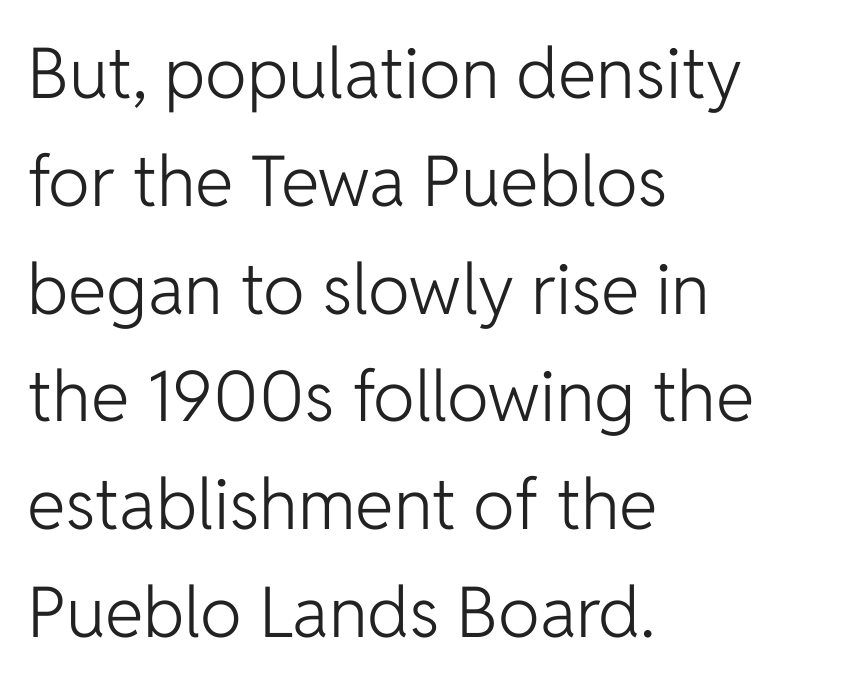
{"serif": "no", "italic": "no", "bold": "no", "weight": "light", "width": "normal", "stroke_contrast": "low", "x_height": "medium", "monospaced": "no", "underline": "no", "align": "left", "line_spacing": "normal", "line_spacing_ratio": 1.54, "letter_spacing": "normal", "letter_spacing_em": 0.0, "glyph_px": 70}
